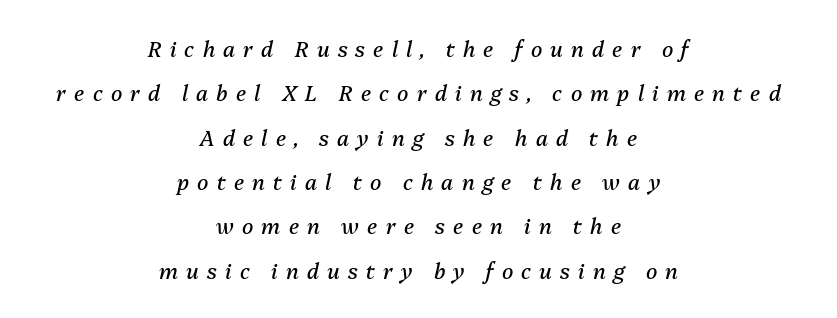
Summary of weight: not heavy and not bold. Compared with typical paragraphs, the rows here are farther apart. A clean baseline with only descenders dipping below it. Characters follow at a spacing far wider than the type designer built in.
